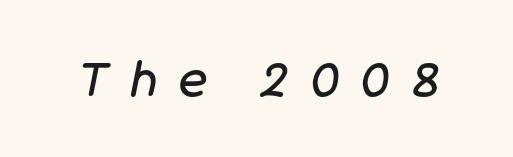
{"italic": "yes", "lean": "right", "slant_degrees": 11, "bold": "no", "weight": "regular", "width": "normal", "stroke_contrast": "low", "x_height": "large", "monospaced": "no", "underline": "no", "letter_spacing": "wide", "letter_spacing_em": 0.45, "glyph_px": 48}
